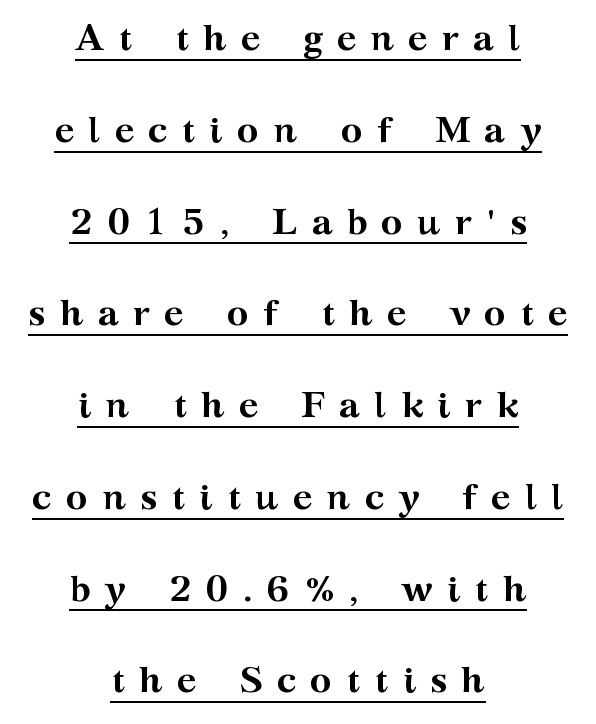
Q: Is the text bold? A: Yes.
Q: Is the text italic (slanted)? A: No, it is upright.
Q: Is the typeface a serif or a sans-serif typeface? A: Serif.
Q: Is the text underlined? A: Yes.
Q: How is the paragraph aligned? A: Centered.
Q: Is the spacing between letters normal or unusually wide? A: Unusually wide.
Q: Is the spacing between lines tight, normal or loose? A: Loose.
Q: Width (condensed, normal, or wide)? A: Wide.
Q: Stroke contrast? A: Medium.
Q: x-height? A: Medium.
Q: Monospaced? A: No.
